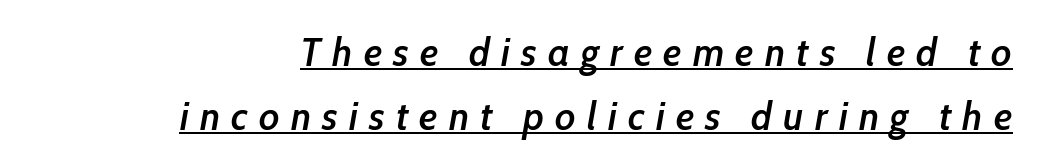
{"italic": "yes", "lean": "right", "slant_degrees": 10, "bold": "semi", "weight": "semibold", "width": "condensed", "stroke_contrast": "low", "x_height": "medium", "monospaced": "no", "underline": "yes", "align": "right", "line_spacing": "normal", "line_spacing_ratio": 1.59, "letter_spacing": "wide", "letter_spacing_em": 0.28, "glyph_px": 40}
